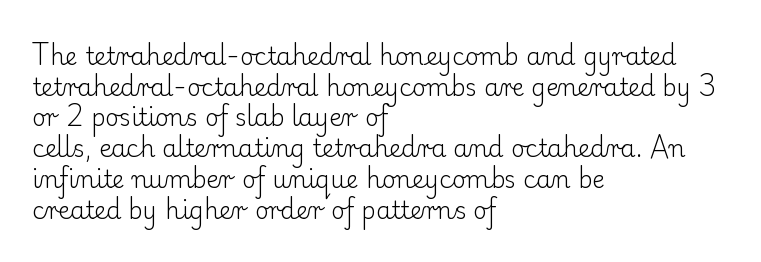
Q: Is the text bold? A: No.
Q: Is the text italic (slanted)? A: No, it is upright.
Q: Is the text underlined? A: No.
Q: How is the paragraph aligned? A: Left-aligned.
Q: Is the spacing between letters normal or unusually wide? A: Normal.
Q: Is the spacing between lines tight, normal or loose? A: Normal.
